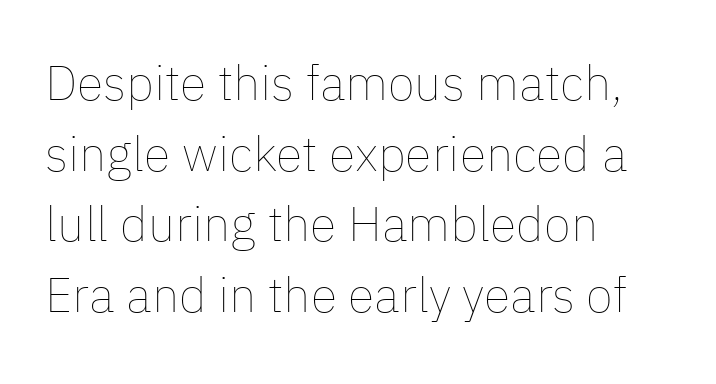
Stroke mass is kept to a normal reading level or below. The tracking reads as untouched default to a designer's eye. Style check: upright. The rendering uses natural spacing where letterforms have individual widths.
